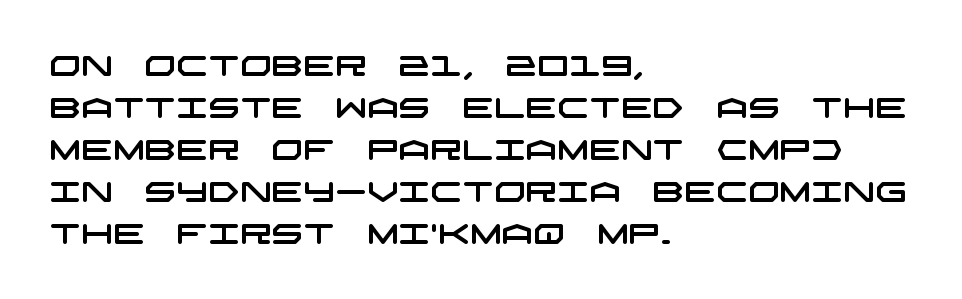
Typeset ragged right — the left edge is the straight one. The face used here is rendered with its standard letterfit. This rendering features lettering with no underline. The typeface chosen for these lines omits serifs.
